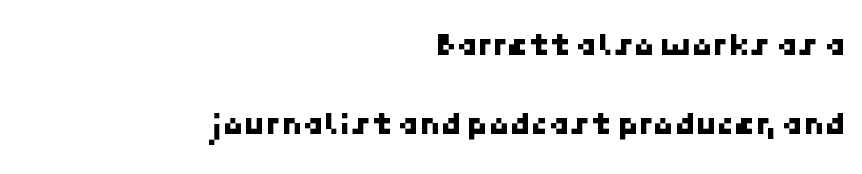
{"serif": "no", "width": "normal", "stroke_contrast": "low", "x_height": "medium", "underline": "no", "align": "right", "line_spacing": "loose", "line_spacing_ratio": 2.33, "letter_spacing": "normal", "letter_spacing_em": 0.0, "glyph_px": 34}
